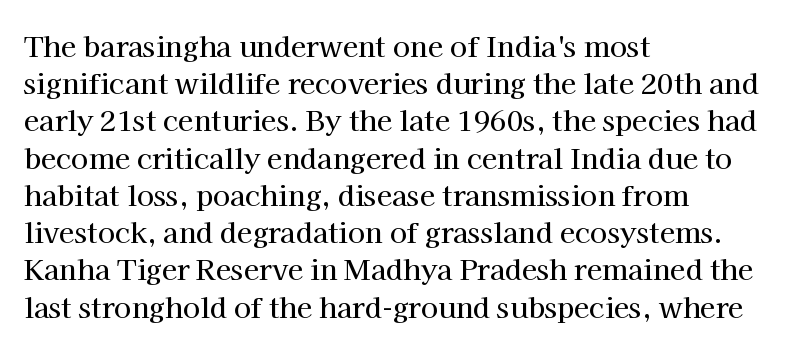
Typeset ragged right — the left edge is the straight one. The lines sit at an ordinary, default distance from one another. The typography opts for an upright posture over an oblique one. The passage shown is not underscored anywhere.
